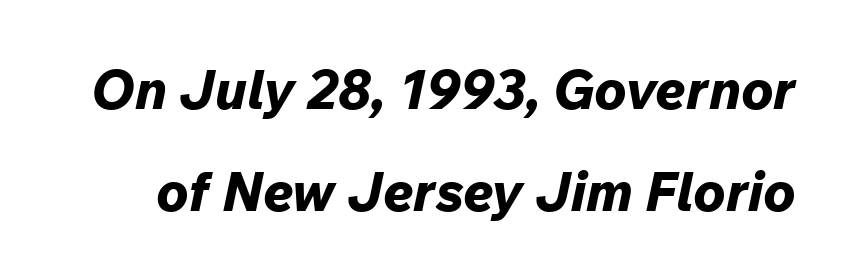
{"italic": "yes", "lean": "right", "slant_degrees": 12, "bold": "yes", "weight": "bold", "width": "normal", "stroke_contrast": "low", "x_height": "medium", "monospaced": "no", "underline": "no", "line_spacing_ratio": 1.88, "letter_spacing": "normal", "letter_spacing_em": 0.0, "glyph_px": 54}
